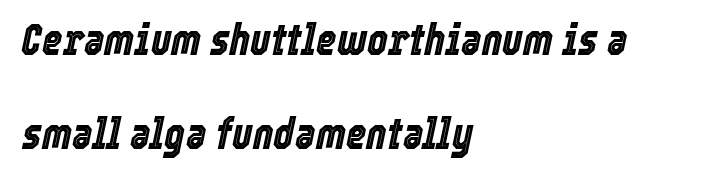
The image shows 44 px condensed type, italic (leaning right); set left-aligned, loose line spacing (2.14x), normal letter spacing, not underlined; a medium x-height.
